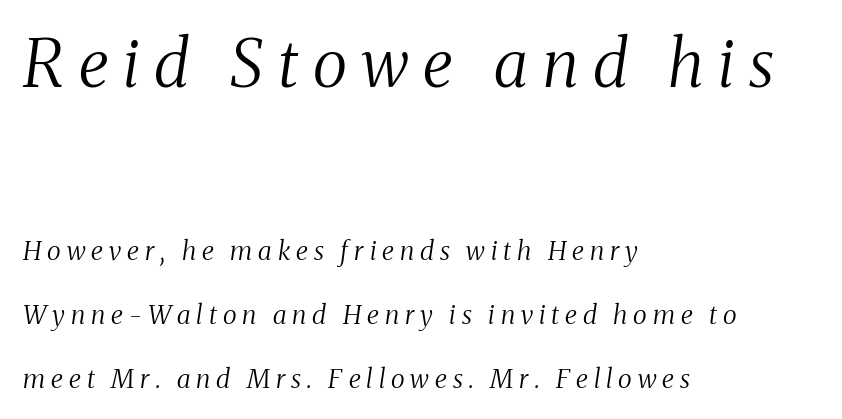
{"serif": "yes", "italic": "yes", "lean": "right", "slant_degrees": 8, "bold": "no", "weight": "regular", "width": "condensed", "stroke_contrast": "medium", "x_height": "medium", "monospaced": "no", "underline": "no", "align": "left", "line_spacing": "loose", "line_spacing_ratio": 2.45, "letter_spacing": "wide", "letter_spacing_em": 0.23, "larger_block": "first", "size_ratio": 2.5, "glyph_px": 65}
